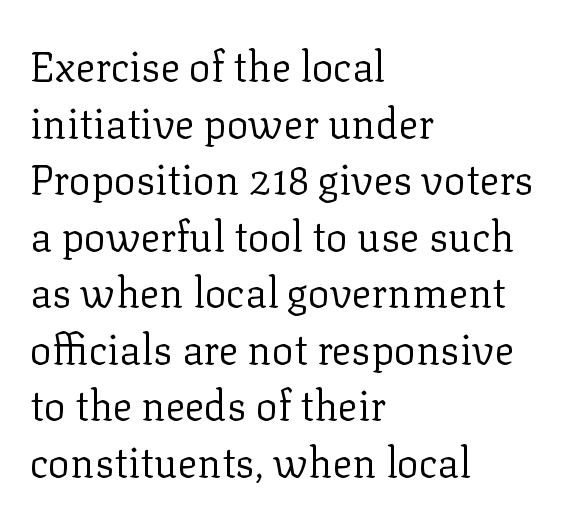
Weight: not bold — regular or lighter. Tall strokes in this sample are plumb rather than angled. Serif or sans? Serif — the stroke terminals have little feet. Just letters on the line, the space beneath them empty. Teacher's note: observe the even left margin — that is flush-left alignment. No extra tracking has been applied to these lines.
